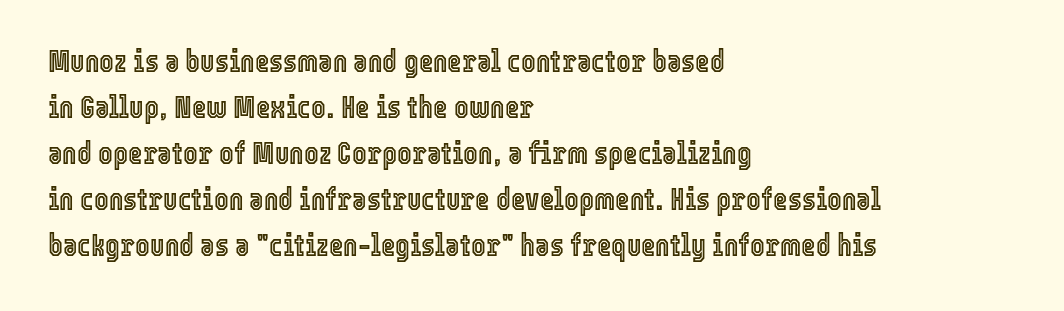
The zone under the glyphs is completely vacant. Horizontally, the lines are justified to the leading edge only. A roman cut, with each character standing at attention. Tracking here is standard; glyphs follow each other at the usual distance. The rendering uses natural spacing where letterforms have individual widths. Leading matches the norm, producing a regular column.
